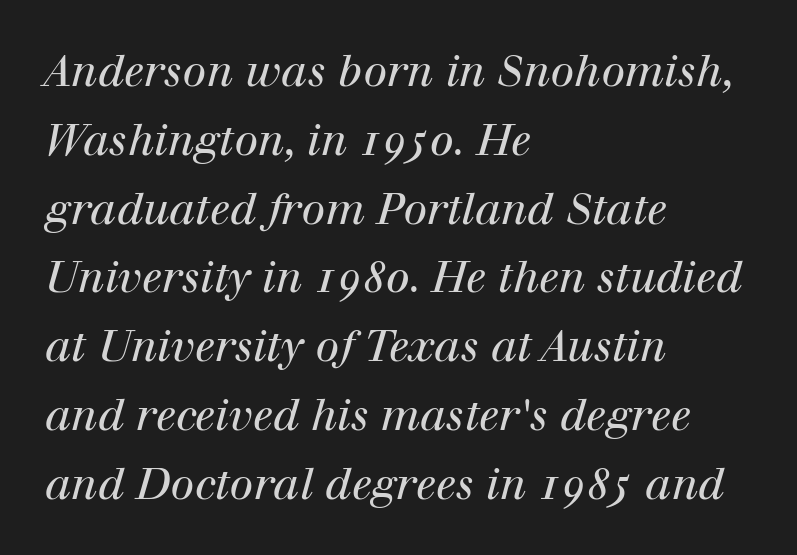
Rule under the text: the space is simply empty. This is serif lettering, the kind often seen in printed books. Line spacing here is normal. The font is comparable to plain body text, perhaps lighter.
